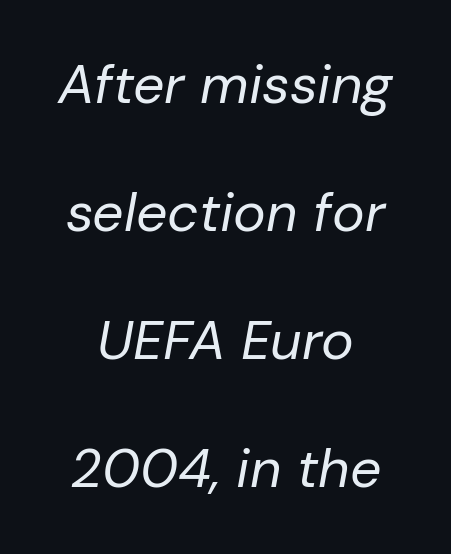
The image shows 55 px regular-weight type, italic (leaning right); set centered, loose line spacing (2.33x), normal letter spacing, not underlined; low stroke contrast and a medium x-height.
